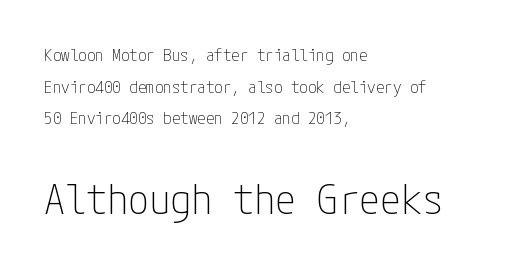
{"serif": "no", "italic": "no", "bold": "no", "weight": "thin", "width": "condensed", "stroke_contrast": "low", "x_height": "medium", "underline": "no", "align": "left", "line_spacing_ratio": 1.86, "letter_spacing": "normal", "letter_spacing_em": 0.0, "larger_block": "second", "size_ratio": 2.47, "glyph_px": 42}
